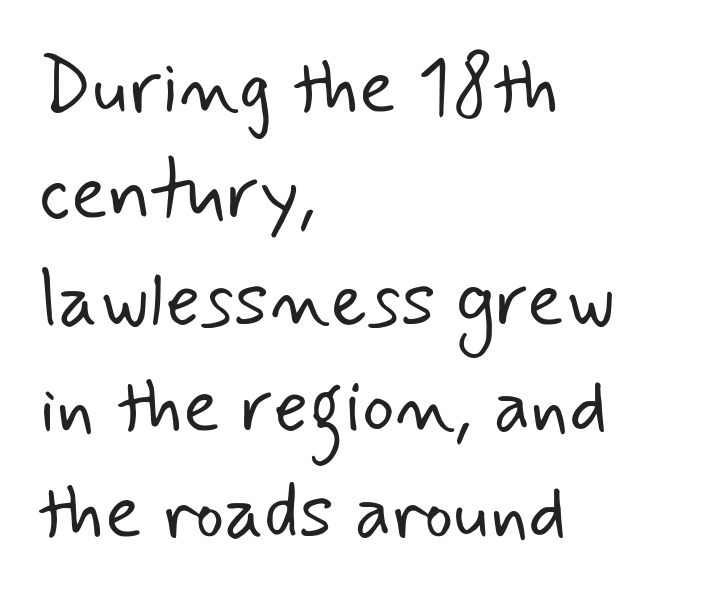
The gap between lines stays unmarked. Weight: regular or lighter. All the whitespace from short lines collects on the right. The letters carry no serifs — their stems end cleanly without finishing strokes. Character widths vary here, with narrow letters taking less room than wide ones.
